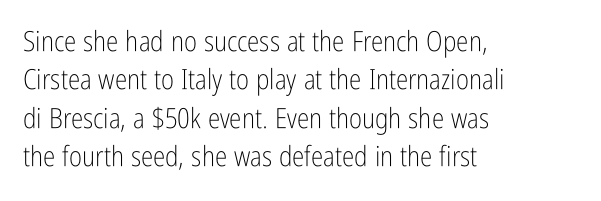
Q: Is the text bold? A: No.
Q: Is the text italic (slanted)? A: No, it is upright.
Q: Is the typeface a serif or a sans-serif typeface? A: Sans-serif.
Q: Is the text underlined? A: No.
Q: How is the paragraph aligned? A: Left-aligned.
Q: Is the spacing between letters normal or unusually wide? A: Normal.
Q: Is the spacing between lines tight, normal or loose? A: Normal.
Q: Width (condensed, normal, or wide)? A: Condensed.
Q: Stroke contrast? A: Low.
Q: x-height? A: Medium.
Q: Monospaced? A: No.
